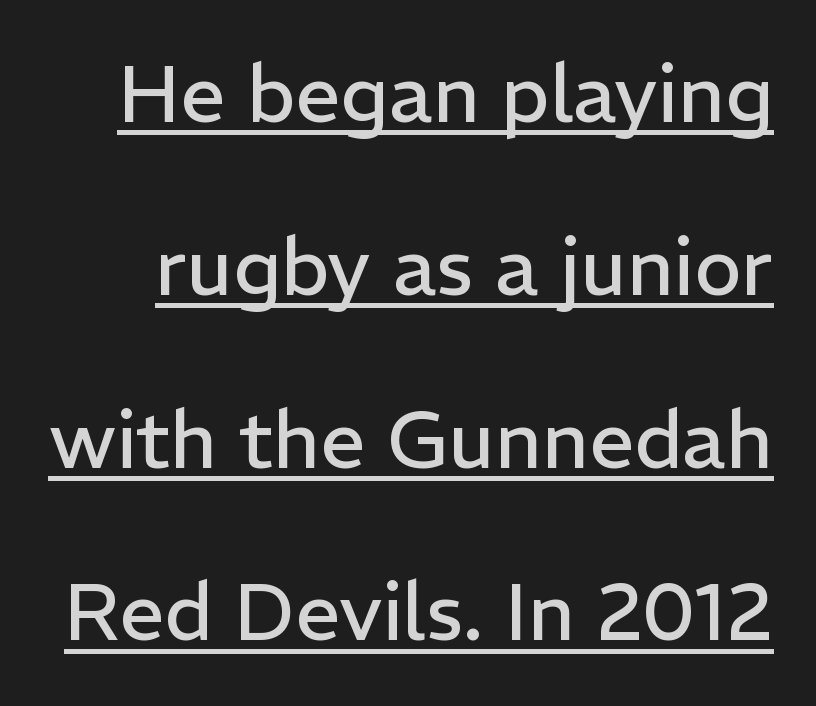
Q: Is the text bold? A: No.
Q: Is the text italic (slanted)? A: No, it is upright.
Q: Is the typeface a serif or a sans-serif typeface? A: Sans-serif.
Q: Is the text underlined? A: Yes.
Q: Is the spacing between letters normal or unusually wide? A: Normal.
Q: Is the spacing between lines tight, normal or loose? A: Loose.
Q: Width (condensed, normal, or wide)? A: Normal.
Q: Stroke contrast? A: Low.
Q: x-height? A: Medium.
Q: Monospaced? A: No.
